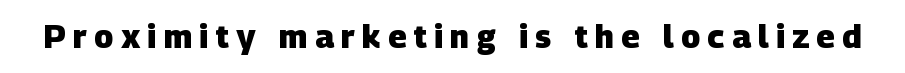
{"serif": "no", "bold": "yes", "weight": "heavy", "width": "normal", "stroke_contrast": "low", "x_height": "large", "monospaced": "no", "underline": "no", "letter_spacing": "wide", "letter_spacing_em": 0.23, "glyph_px": 32}
